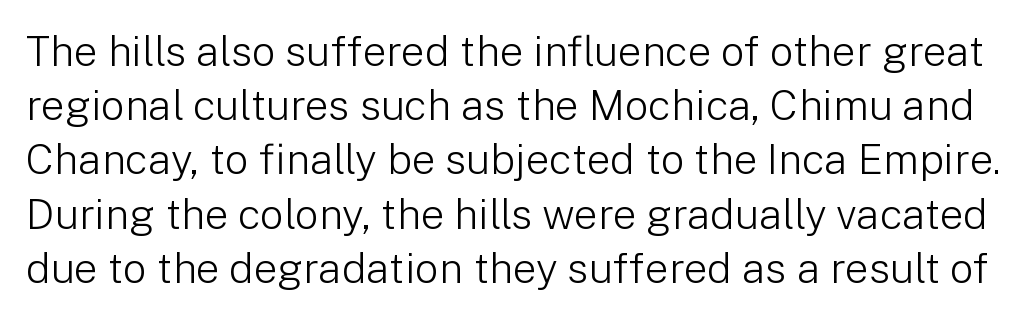
Is there much room between lines? A standard amount, neither cramped nor airy. The letterforms sit shoulder to shoulder at normal distance. The passage shown is typed in a proportional face where columns would drift. Beneath every word, the page is bare.
